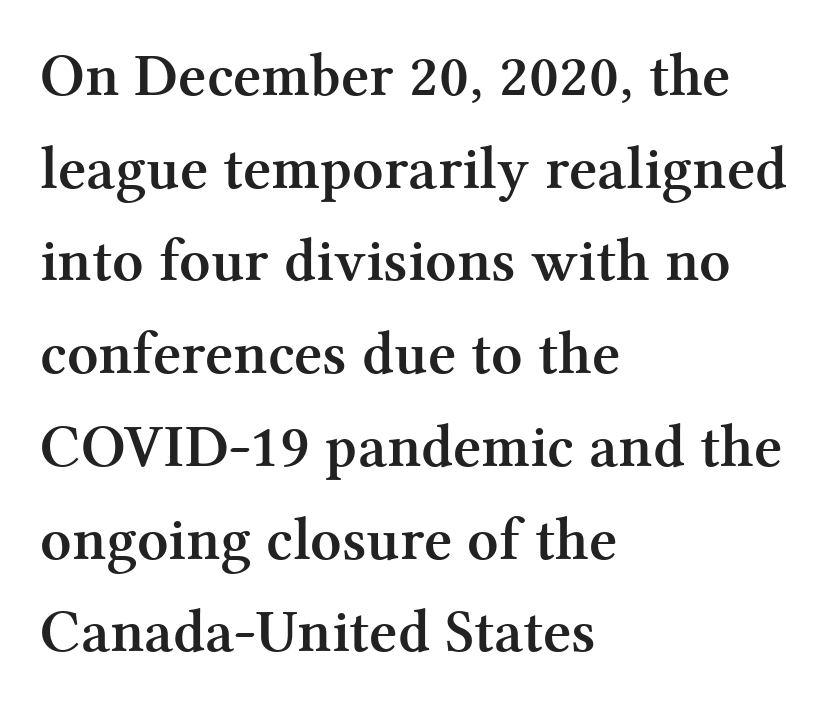
{"serif": "yes", "italic": "no", "bold": "yes", "weight": "semibold", "width": "normal", "stroke_contrast": "medium", "x_height": "medium", "monospaced": "no", "underline": "no", "align": "left", "line_spacing": "normal", "line_spacing_ratio": 1.52, "letter_spacing": "normal", "letter_spacing_em": 0.0, "glyph_px": 61}
